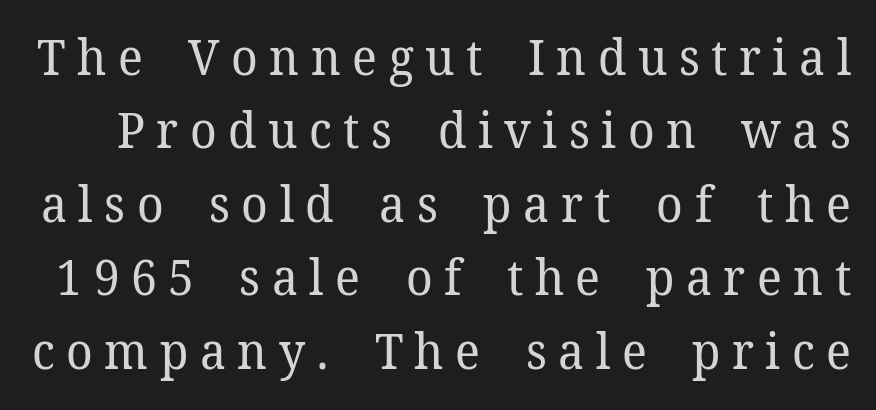
Ordinary non-slanted type is in use. Is this a fixed-width face? No — the glyphs have proportional, varying widths. The block of text has a typical density, with ordinary space between rows. Look at the tracking — it's clearly loosened, letters drifting apart. This rendering employs a face with finishing strokes, i.e., a serif. Quick note: underline off.
